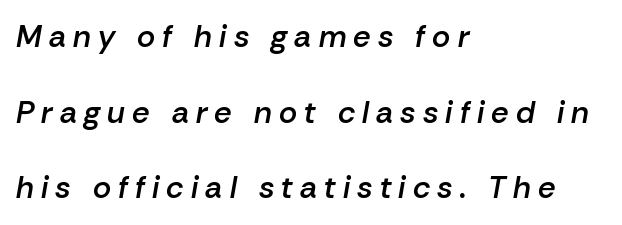
Q: Is the text bold? A: Semi-bold.
Q: Is the text italic (slanted)? A: Yes, it leans right by about 10 degrees.
Q: Is the text underlined? A: No.
Q: How is the paragraph aligned? A: Left-aligned.
Q: Is the spacing between letters normal or unusually wide? A: Unusually wide.
Q: Is the spacing between lines tight, normal or loose? A: Loose.
Q: Width (condensed, normal, or wide)? A: Normal.
Q: Stroke contrast? A: Low.
Q: x-height? A: Medium.
Q: Monospaced? A: No.
